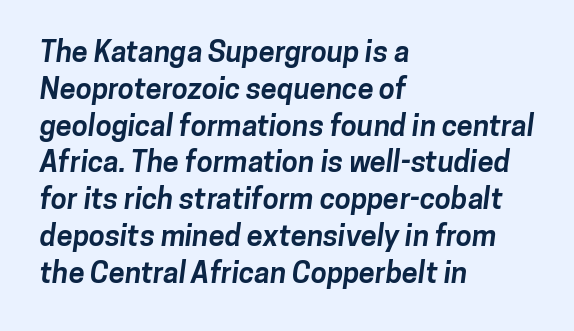
Q: Is the text bold? A: Yes.
Q: Is the typeface a serif or a sans-serif typeface? A: Sans-serif.
Q: Is the text underlined? A: No.
Q: How is the paragraph aligned? A: Left-aligned.
Q: Is the spacing between letters normal or unusually wide? A: Normal.
Q: Is the spacing between lines tight, normal or loose? A: Normal.
Q: Width (condensed, normal, or wide)? A: Normal.
Q: Stroke contrast? A: Low.
Q: x-height? A: Medium.
Q: Monospaced? A: No.
